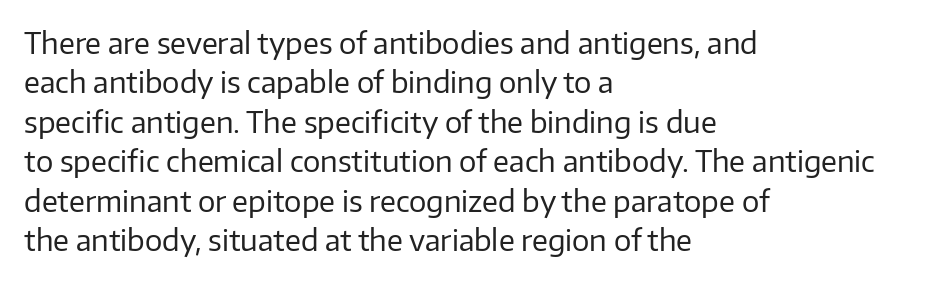
The image shows 29 px regular-weight sans-serif type, upright; set left-aligned, normal line spacing (1.36x), normal letter spacing, not underlined; low stroke contrast and a medium x-height.
